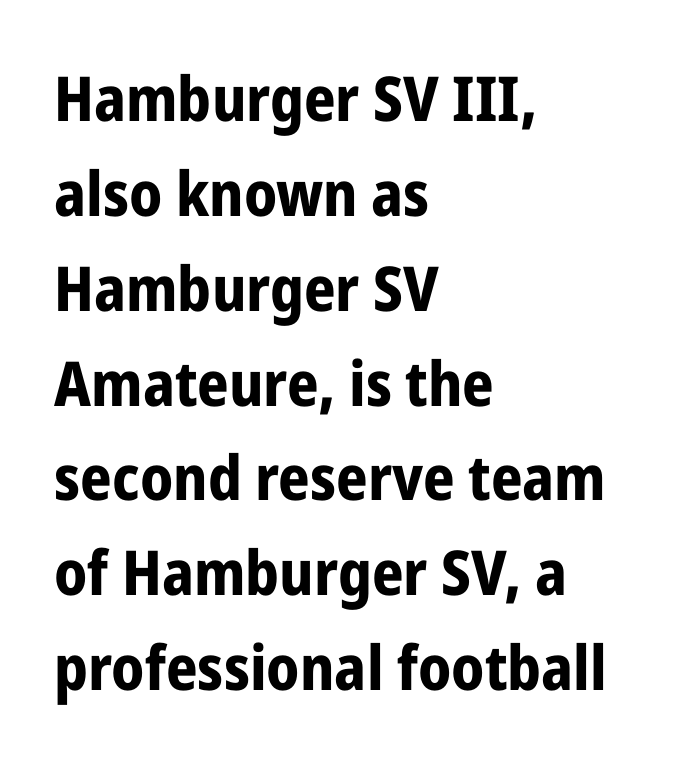
Q: Is the text bold? A: Yes.
Q: Is the text italic (slanted)? A: No, it is upright.
Q: Is the typeface a serif or a sans-serif typeface? A: Sans-serif.
Q: Is the text underlined? A: No.
Q: How is the paragraph aligned? A: Left-aligned.
Q: Is the spacing between letters normal or unusually wide? A: Normal.
Q: Is the spacing between lines tight, normal or loose? A: Normal.
Q: Width (condensed, normal, or wide)? A: Condensed.
Q: Stroke contrast? A: Low.
Q: x-height? A: Medium.
Q: Monospaced? A: No.
